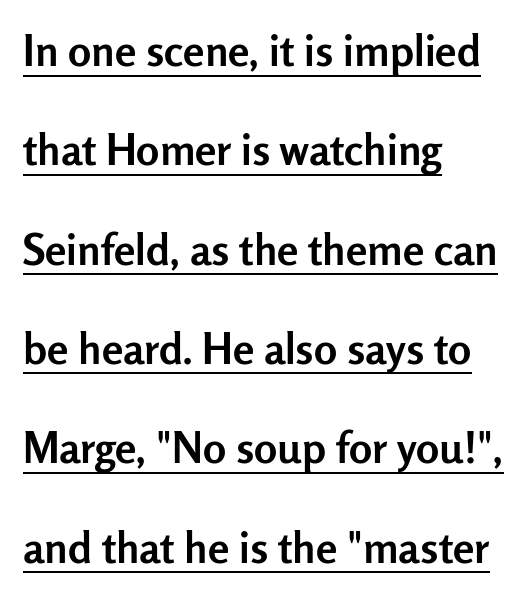
Q: Is the text bold? A: Yes.
Q: Is the text italic (slanted)? A: No, it is upright.
Q: Is the typeface a serif or a sans-serif typeface? A: Sans-serif.
Q: Is the text underlined? A: Yes.
Q: How is the paragraph aligned? A: Left-aligned.
Q: Is the spacing between letters normal or unusually wide? A: Normal.
Q: Is the spacing between lines tight, normal or loose? A: Loose.
Q: Width (condensed, normal, or wide)? A: Normal.
Q: Stroke contrast? A: Low.
Q: x-height? A: Medium.
Q: Monospaced? A: No.
